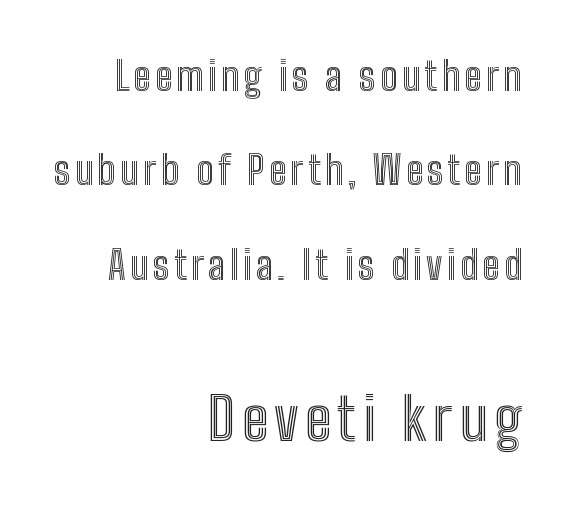
Note: smaller setting up top, larger setting below. Unmarked baselines from the first word to the last. The lines are spread far apart with generous leading. Notice how the stems are strictly vertical — no italics here. The compositor pushed each line to the right boundary.
